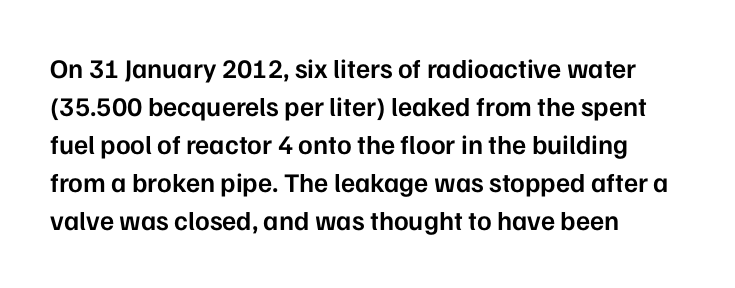
The lines sit at an ordinary, default distance from one another. Compared with typical body copy, the letter spacing here is the same. Casual observation: everything's shoved over to the left. The lettering stays uniformly vertical, giving the passage a roman look.
